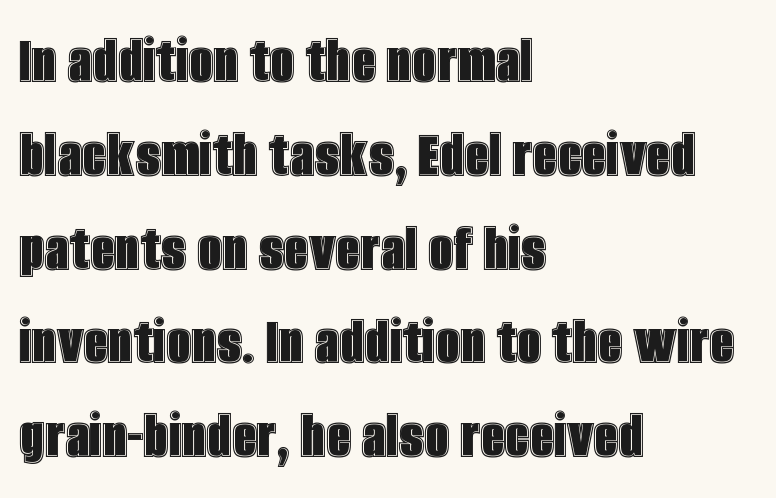
{"italic": "no", "width": "condensed", "x_height": "large", "monospaced": "no", "underline": "no", "align": "left", "line_spacing": "normal", "line_spacing_ratio": 1.34, "letter_spacing": "normal", "letter_spacing_em": 0.0, "glyph_px": 70}
